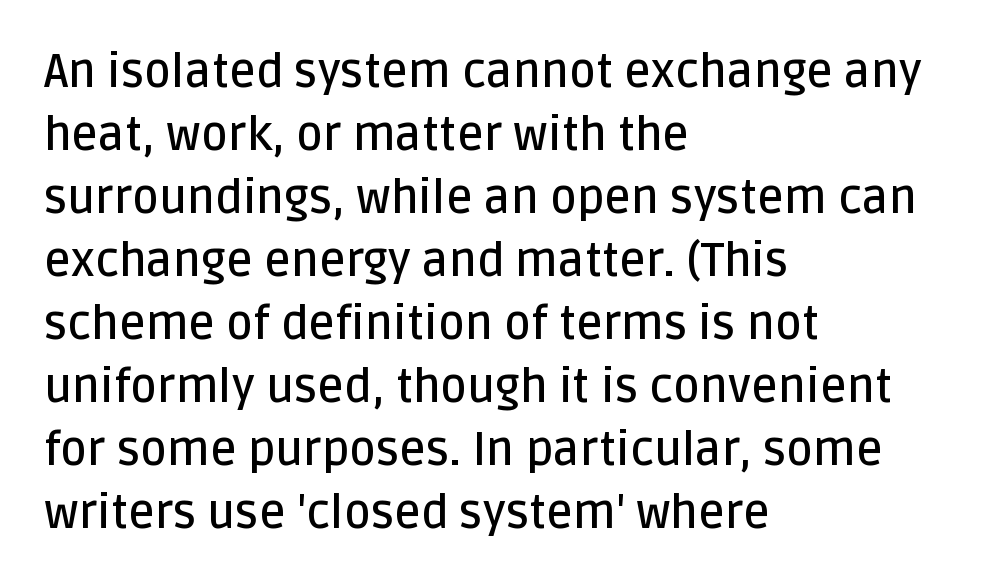
Q: Is the text bold? A: Semi-bold.
Q: Is the text italic (slanted)? A: No, it is upright.
Q: Is the typeface a serif or a sans-serif typeface? A: Sans-serif.
Q: Is the text underlined? A: No.
Q: How is the paragraph aligned? A: Left-aligned.
Q: Is the spacing between letters normal or unusually wide? A: Normal.
Q: Is the spacing between lines tight, normal or loose? A: Normal.
Q: Width (condensed, normal, or wide)? A: Normal.
Q: Stroke contrast? A: Low.
Q: x-height? A: Large.
Q: Monospaced? A: No.
